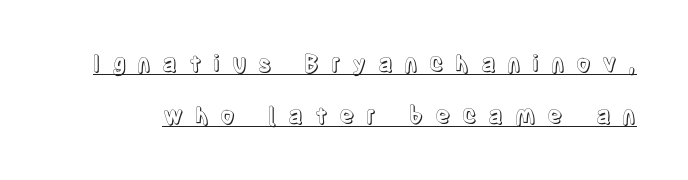
The image shows 23 px text type, upright; set loose line spacing (2.26x), unusually wide letter spacing (+0.49 em), underlined.
